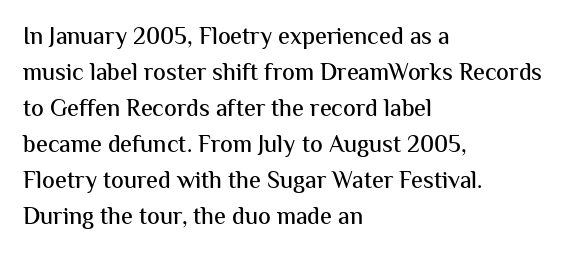
{"italic": "no", "underline": "no", "align": "left", "line_spacing": "normal", "line_spacing_ratio": 1.5, "letter_spacing": "normal", "letter_spacing_em": 0.0, "glyph_px": 24}
